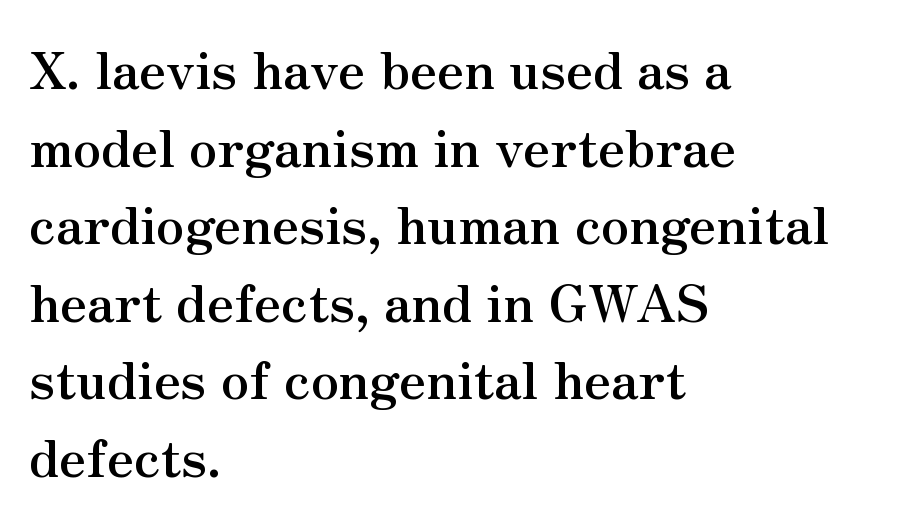
The image shows 51 px semibold serif type, upright; set left-aligned, normal line spacing (1.52x), normal letter spacing, not underlined; medium stroke contrast and a small x-height.
